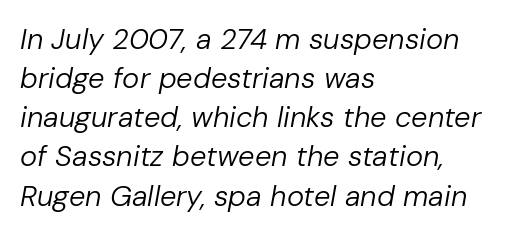
Character widths vary here, with narrow letters taking less room than wide ones. The weight would be labelled regular, book, light, or lighter still. A typesetter would mark this as italic. Interline gaps are of average width in this sample. Tracking here is standard; glyphs follow each other at the usual distance. Honestly, there is no underline to notice here at all.
